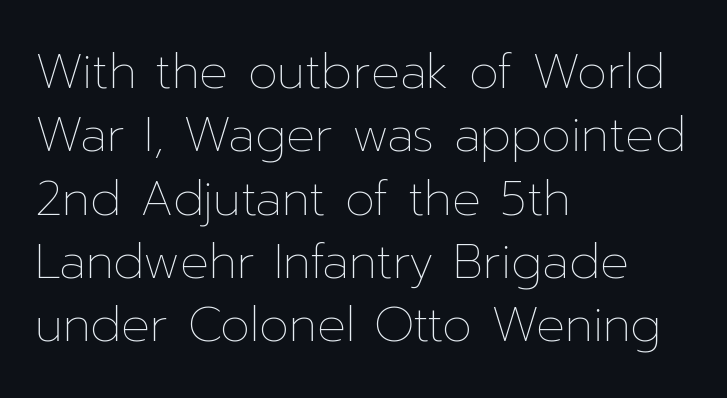
Each new line begins a customary step beneath the previous one. Stroke mass is kept to a normal reading level or below. You could not count columns in this text — the font is proportionally spaced. The paragraph shown leans on its left margin.
